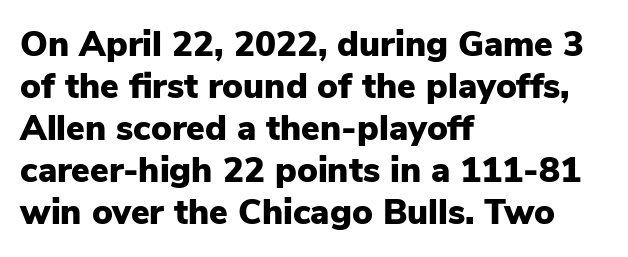
The type family on display is of the sans-serif kind. Bold? Absolutely — the strokes are thick and heavy. Here the designer chose a conventional face with non-uniform glyph widths. These lines are set flush left with a ragged right edge.
